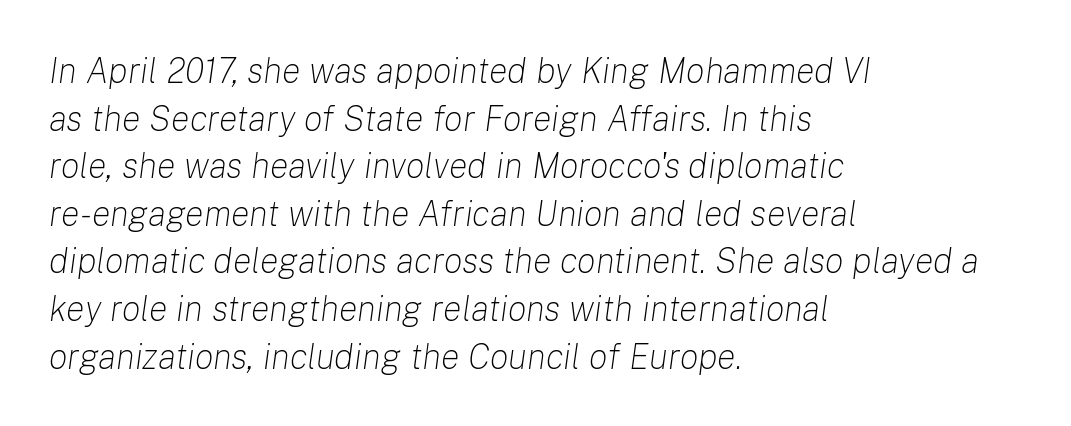
Is this a fixed-width face? No — the glyphs have proportional, varying widths. Characters are canted at an angle relative to the baseline's perpendicular. Notice how the passage keeps a crisp vertical edge on the left only. This is not heavy type; no bold has been used. Successive baselines arrive at the customary interval. Each word holds together tightly as a unit, with standard inter-letter gaps.
